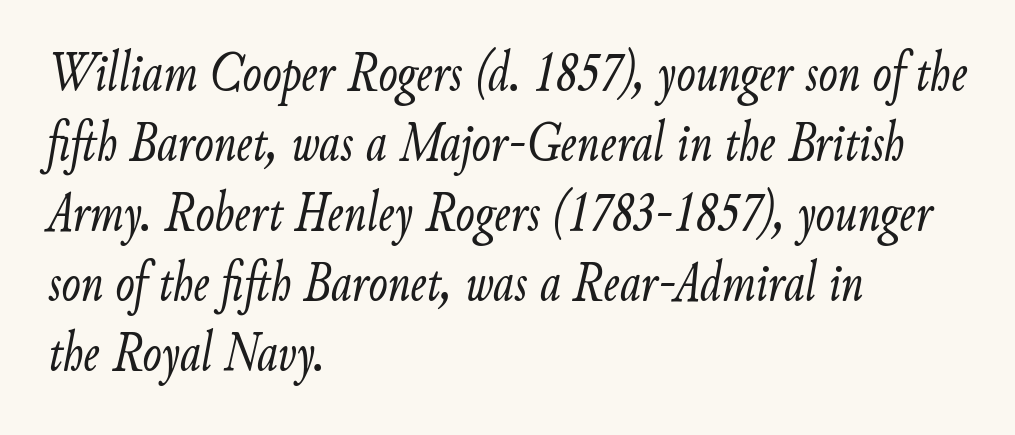
Q: Is the text bold? A: No.
Q: Is the text italic (slanted)? A: Yes, it leans right by about 9 degrees.
Q: Is the text underlined? A: No.
Q: How is the paragraph aligned? A: Left-aligned.
Q: Is the spacing between letters normal or unusually wide? A: Normal.
Q: Width (condensed, normal, or wide)? A: Condensed.
Q: Stroke contrast? A: Low.
Q: x-height? A: Small.
Q: Monospaced? A: No.
